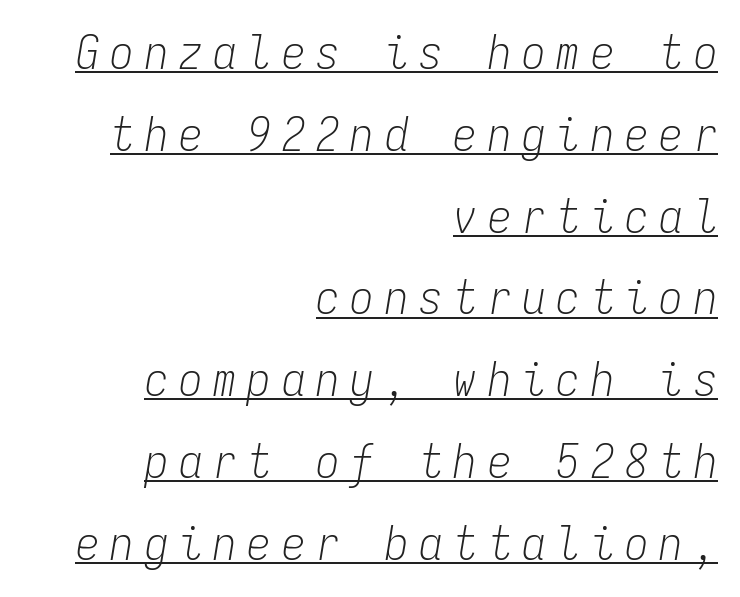
Slant detected: the letters are inclined. Looks like terminal output: every glyph gets an equal slot. The rag falls on the left side of this text block. Inter-character spacing is expanded well beyond the font's built-in metrics. The weight would be labelled regular, book, light, or lighter still.
